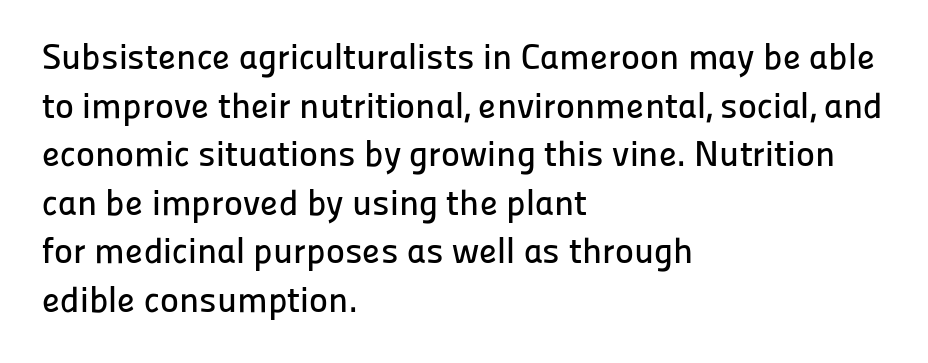
Left-aligned paragraph, ragged on the right. This is the regular roman posture of the typeface. Underlining? Definitely not there. The type is set solid horizontally, with unmodified tracking. Letterform terminals end flat and unadorned throughout the passage. Each letter keeps its own natural width here, so spacing adapts to shape.
